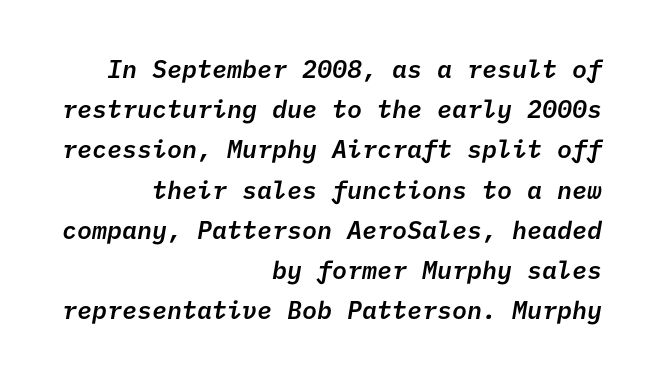
The image shows 25 px text type; set right-aligned, normal line spacing (1.61x), normal letter spacing, not underlined.
